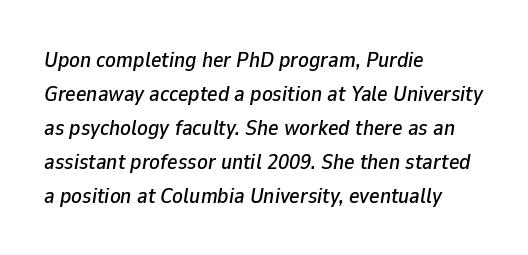
Slant detected: the letters are inclined. The typesetter chose a ragged-right arrangement here. Honestly, there is no underline to notice here at all. Students, observe: this is what conventionally led text looks like. Nothing unusual about the tracking: characters are spaced as the font intends.
